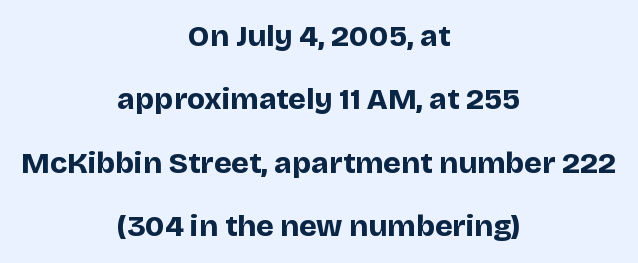
The lines are quadded center. You could not count columns in this text — the font is proportionally spaced. Upright lettering throughout. Each word holds together tightly as a unit, with standard inter-letter gaps. Widely set lines give the paragraph a tall, airy silhouette. The strokes are fattened all the way to bold.
